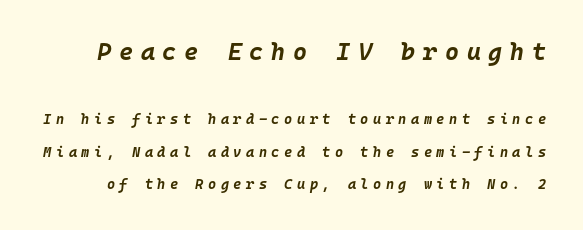
Q: Is the text bold? A: Yes.
Q: Is the text italic (slanted)? A: Yes, it leans right by about 10 degrees.
Q: Is the text underlined? A: No.
Q: Is the spacing between letters normal or unusually wide? A: Unusually wide.
Q: Is the spacing between lines tight, normal or loose? A: Loose.
Q: Which block of text is set in a larger size, the first (top) or the second (bottom)? A: The first (top) one.
